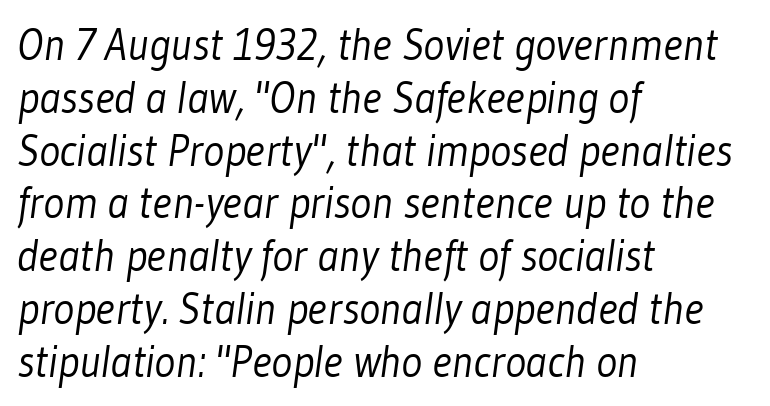
The image shows 44 px light, condensed sans-serif type; set left-aligned, line spacing 1.2x, normal letter spacing, not underlined; low stroke contrast and a medium x-height.
